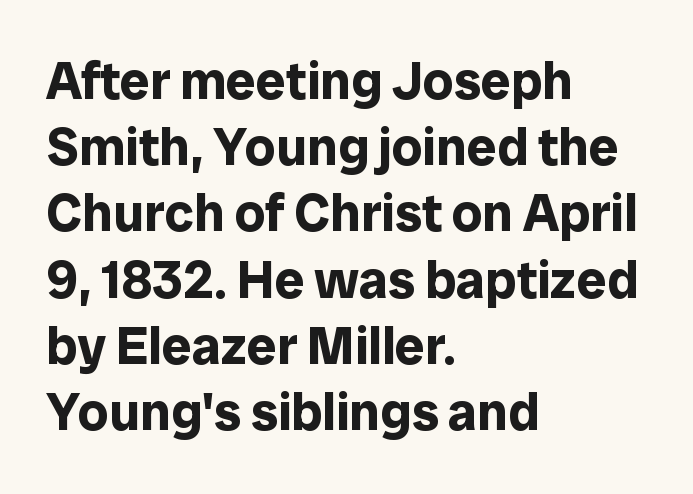
The rendering uses natural spacing where letterforms have individual widths. When letters stand straight like this, we call the style roman or upright. Regarding serifs, this sample does without them. As a designer I'd log this as weight 700, bold. Casual observation: everything's shoved over to the left.
